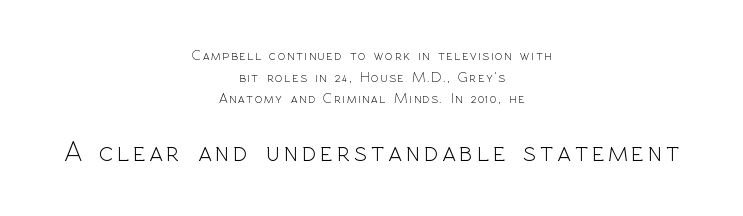
The image shows 29 px light sans-serif type, upright; set centered, normal line spacing (1.55x), not underlined; the second (bottom) block is 2.07x larger; a medium x-height.
